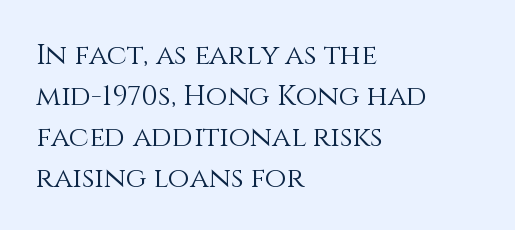
The image shows 28 px light type, upright; set left-aligned, normal line spacing (1.47x), normal letter spacing, not underlined; medium stroke contrast and a large x-height.
